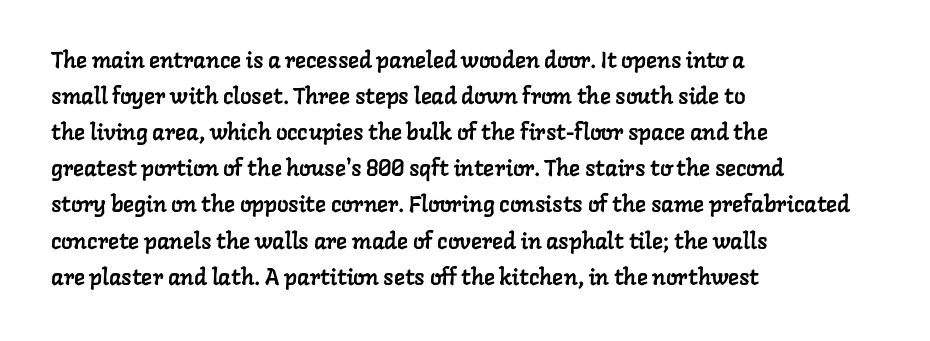
The image shows 23 px text type; set left-aligned, normal line spacing (1.57x), normal letter spacing, not underlined.
